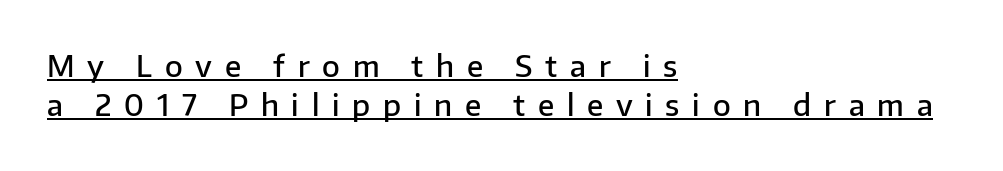
Q: Is the text bold? A: Semi-bold.
Q: Is the text italic (slanted)? A: No, it is upright.
Q: Is the typeface a serif or a sans-serif typeface? A: Sans-serif.
Q: Is the text underlined? A: Yes.
Q: How is the paragraph aligned? A: Left-aligned.
Q: Is the spacing between letters normal or unusually wide? A: Unusually wide.
Q: Is the spacing between lines tight, normal or loose? A: Normal.
Q: Width (condensed, normal, or wide)? A: Normal.
Q: Stroke contrast? A: Low.
Q: x-height? A: Medium.
Q: Monospaced? A: No.
